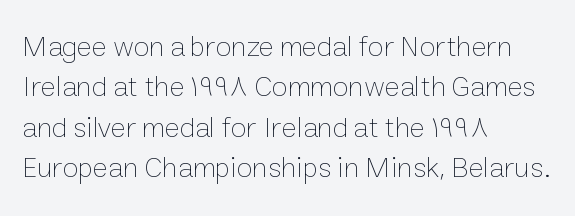
The image shows 29 px thin type, upright; set left-aligned, normal line spacing (1.39x), normal letter spacing, not underlined; low stroke contrast and a medium x-height.
